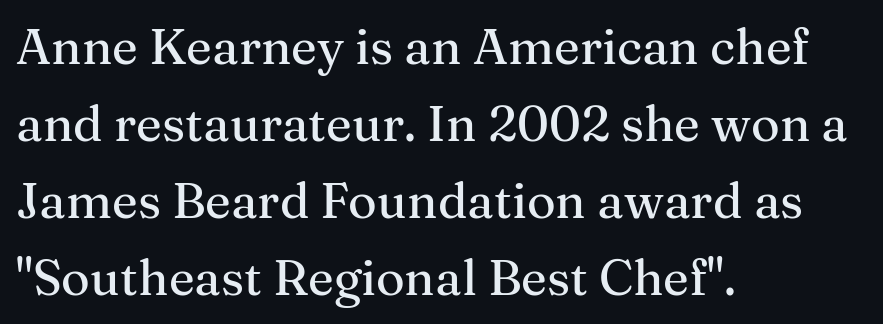
The image shows 49 px serif type, upright; set left-aligned, normal line spacing (1.57x), normal letter spacing, not underlined; medium stroke contrast and a medium x-height.
